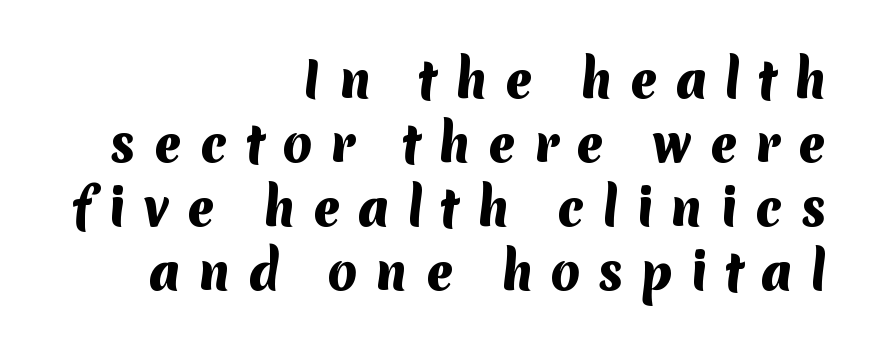
{"serif": "no", "bold": "yes", "weight": "heavy", "width": "normal", "stroke_contrast": "medium", "x_height": "medium", "monospaced": "no", "underline": "no", "align": "right", "line_spacing": "normal", "line_spacing_ratio": 1.33, "letter_spacing": "wide", "letter_spacing_em": 0.36, "glyph_px": 48}
